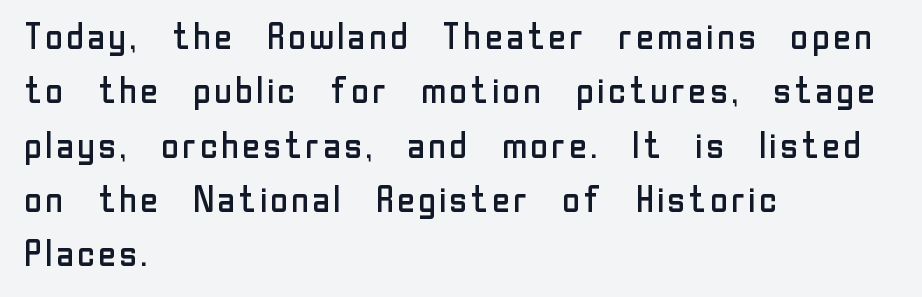
The image shows 36 px regular-weight sans-serif type, upright; set left-aligned, normal line spacing (1.51x), normal letter spacing, not underlined; low stroke contrast and a medium x-height.
